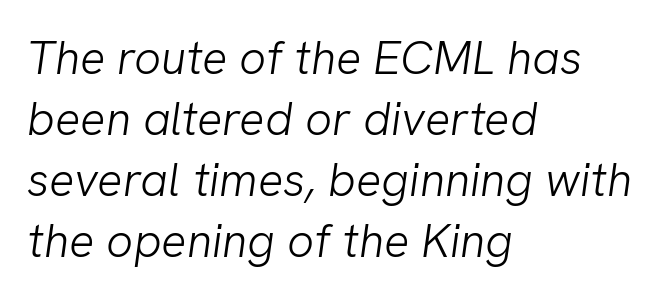
Each letter keeps its own natural width here, so spacing adapts to shape. Summary of weight: not heavy and not bold. Successive baselines arrive at the customary interval. I'd call this a sans setting — the letters go barefoot. Is the letter spacing exaggerated? No — it looks like the ordinary default.
